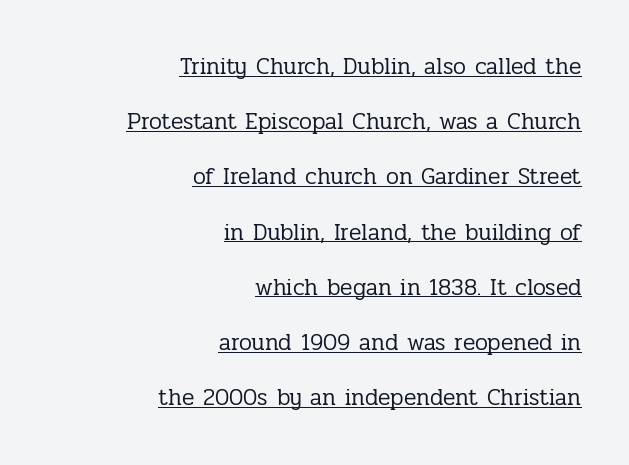
The rag falls on the left side of this text block. The axis of the letterforms is exactly vertical. Glyph-to-glyph distance matches everyday printed text. Reading down the column, the eye jumps a long way to each next line.
